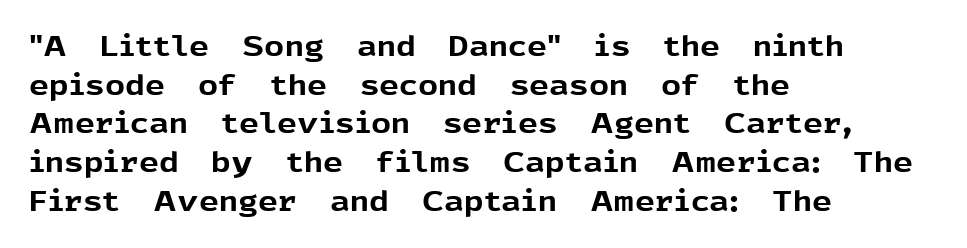
Q: Is the text bold? A: Yes.
Q: Is the text italic (slanted)? A: No, it is upright.
Q: Is the typeface a serif or a sans-serif typeface? A: Sans-serif.
Q: Is the text underlined? A: No.
Q: How is the paragraph aligned? A: Left-aligned.
Q: Is the spacing between letters normal or unusually wide? A: Normal.
Q: Is the spacing between lines tight, normal or loose? A: Normal.
Q: Width (condensed, normal, or wide)? A: Normal.
Q: x-height? A: Medium.
Q: Monospaced? A: No.
